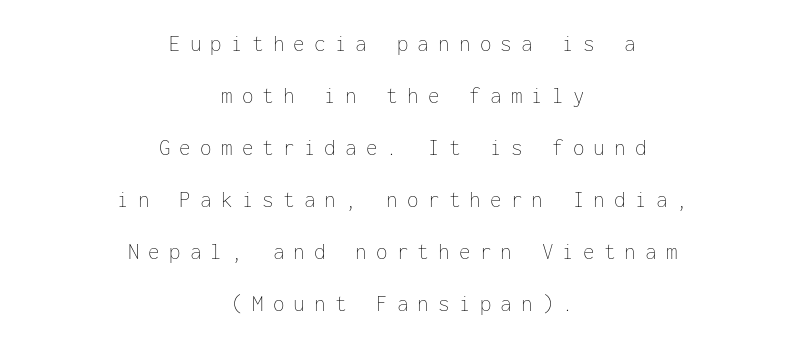
{"italic": "no", "bold": "no", "underline": "no", "align": "center", "line_spacing": "loose", "line_spacing_ratio": 2.26, "letter_spacing": "wide", "letter_spacing_em": 0.4, "glyph_px": 23}
